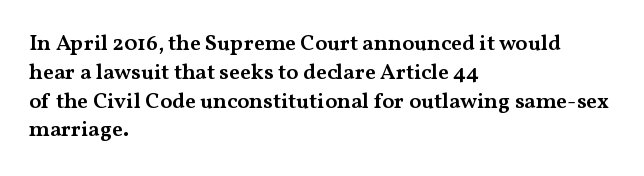
The image shows 22 px text type, upright; set left-aligned, normal line spacing (1.31x), normal letter spacing, not underlined.
